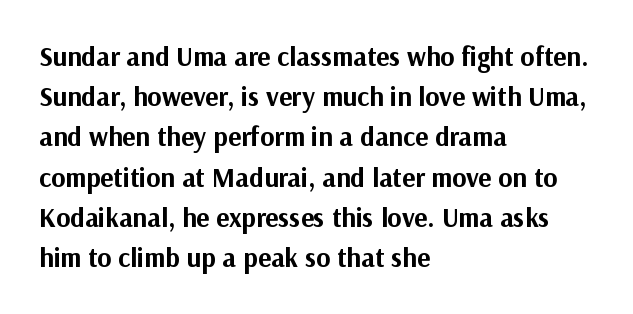
The rag falls on the right side of this text block. The axis of the letterforms is exactly vertical. Descender tails drop into unmarked territory. Inter-character spacing is left at the font's built-in metrics. Heavy, bold letterforms.
